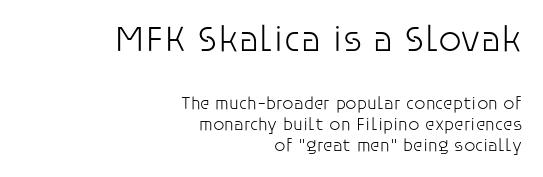
{"serif": "no", "italic": "no", "bold": "no", "weight": "light", "width": "normal", "stroke_contrast": "low", "x_height": "large", "monospaced": "no", "underline": "no", "align": "right", "line_spacing_ratio": 1.17, "letter_spacing": "normal", "letter_spacing_em": 0.0, "larger_block": "first", "size_ratio": 2.06, "glyph_px": 37}
